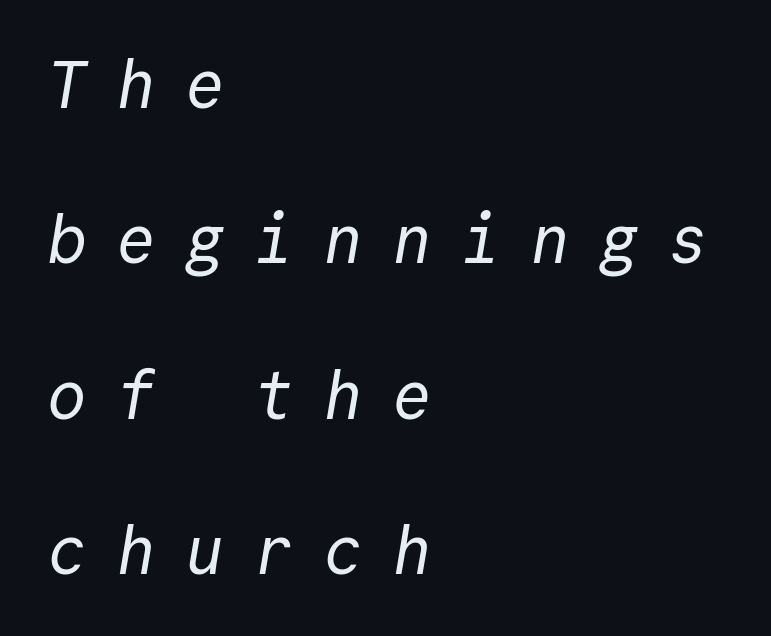
No chunkiness to these letters — they're not bold. You could count columns in this text — the font is strictly monospaced. The passage shown is typeset with a sans-serif family. The space beneath each line is pristine and unruled. These lines stack with their left ends in a neat column. Reading down the column, the eye jumps a long way to each next line.
